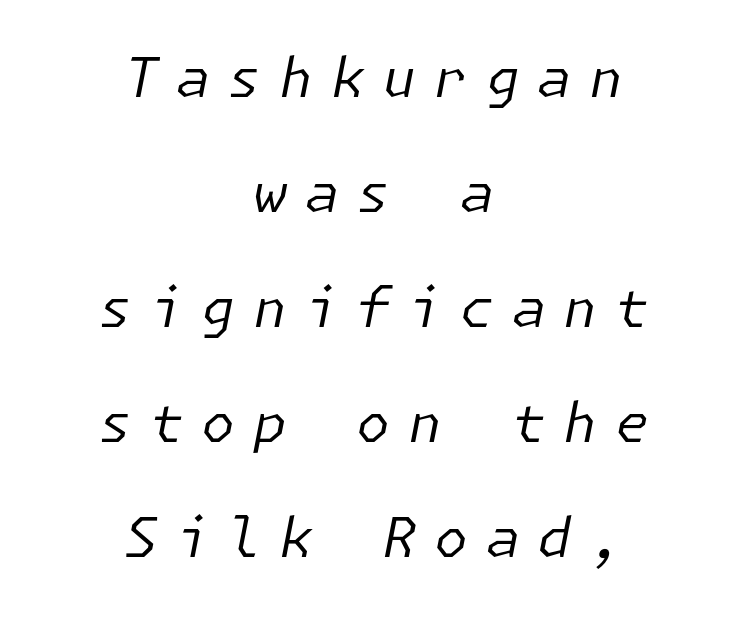
Q: Is the text bold? A: No.
Q: Is the text italic (slanted)? A: Yes, it leans right by about 11 degrees.
Q: Is the text underlined? A: No.
Q: How is the paragraph aligned? A: Centered.
Q: Is the spacing between letters normal or unusually wide? A: Unusually wide.
Q: Is the spacing between lines tight, normal or loose? A: Loose.
Q: Width (condensed, normal, or wide)? A: Normal.
Q: Stroke contrast? A: Low.
Q: x-height? A: Medium.
